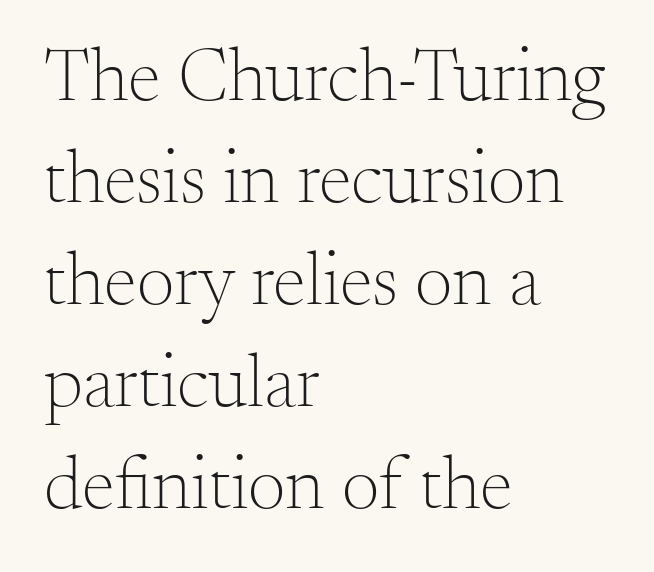
The image shows 75 px light serif type, upright; set left-aligned, normal line spacing (1.36x), normal letter spacing, not underlined; medium stroke contrast and a small x-height.
